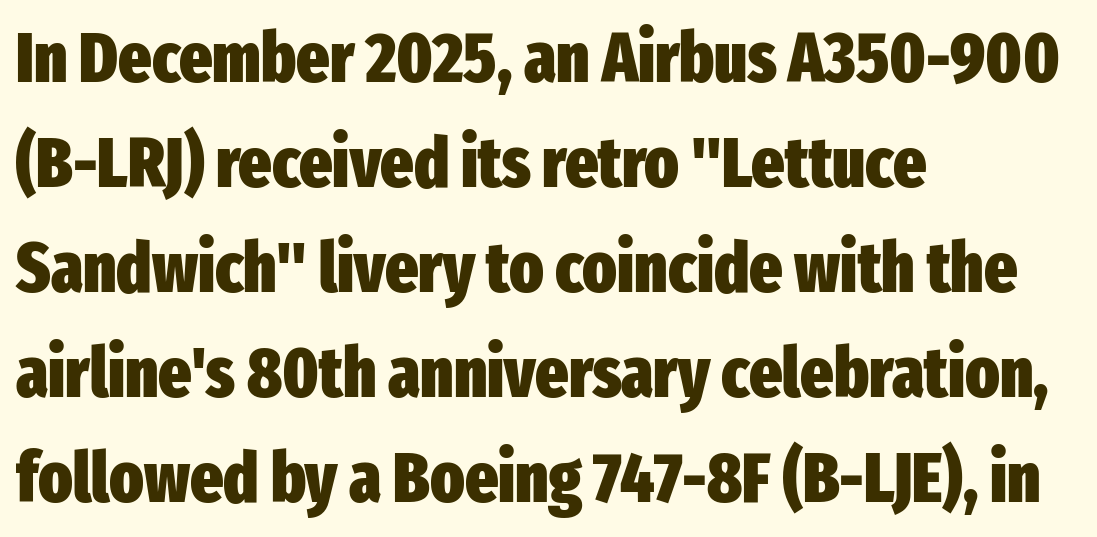
The image shows 70 px heavy, condensed sans-serif type, upright; set left-aligned, normal line spacing (1.5x), normal letter spacing, not underlined; low stroke contrast and a medium x-height.
